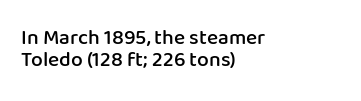
The image shows 21 px text type, upright; set left-aligned, tight line spacing (1.07x), normal letter spacing, not underlined.
